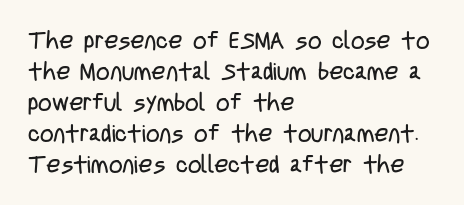
Q: Is the text bold? A: No.
Q: Is the text italic (slanted)? A: No, it is upright.
Q: Is the text underlined? A: No.
Q: How is the paragraph aligned? A: Left-aligned.
Q: Is the spacing between letters normal or unusually wide? A: Normal.
Q: Is the spacing between lines tight, normal or loose? A: Normal.
